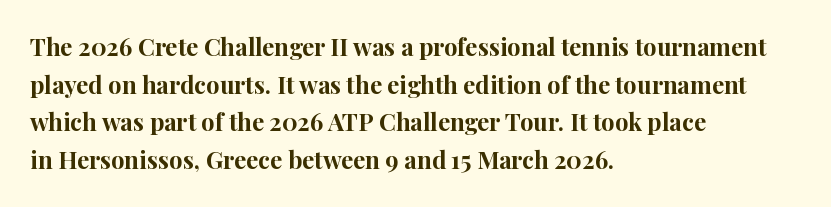
The image shows 24 px bold type, upright; set left-aligned, normal line spacing (1.57x), normal letter spacing, not underlined.
